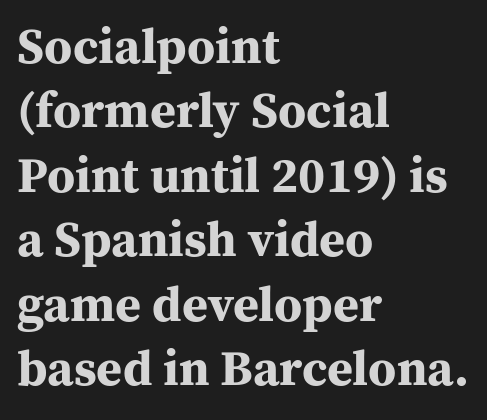
The image shows 50 px bold serif type, upright; set left-aligned, normal line spacing (1.29x), normal letter spacing, not underlined; medium stroke contrast and a medium x-height.
